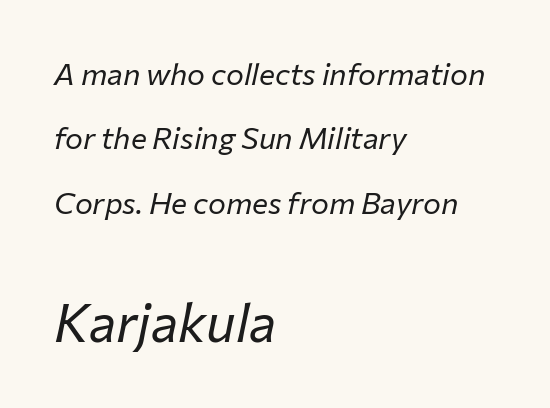
Look at the tracking — it's just the regular setting, nothing added. Designer's note — italics engaged. Heft: none added — not bold. Descenders hang freely into open space. Small over large — that's the arrangement of the two blocks here.
